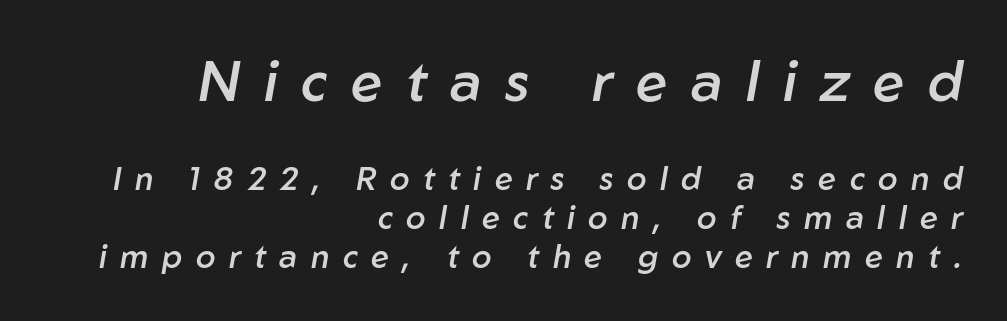
The image shows 56 px semibold type, italic (leaning right); set right-aligned, line spacing 1.22x, unusually wide letter spacing (+0.42 em), not underlined; the first (top) block is 1.75x larger; low stroke contrast and a medium x-height.
